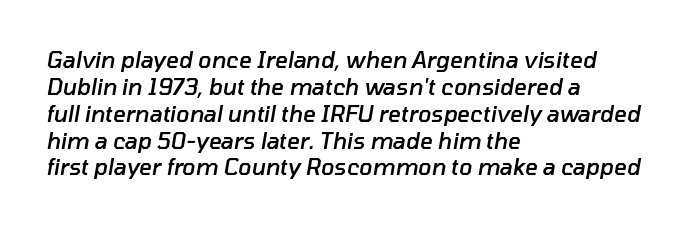
{"italic": "yes", "lean": "right", "slant_degrees": 10, "bold": "semi", "underline": "no", "align": "left", "line_spacing_ratio": 1.22, "letter_spacing": "normal", "letter_spacing_em": 0.0, "glyph_px": 22}
